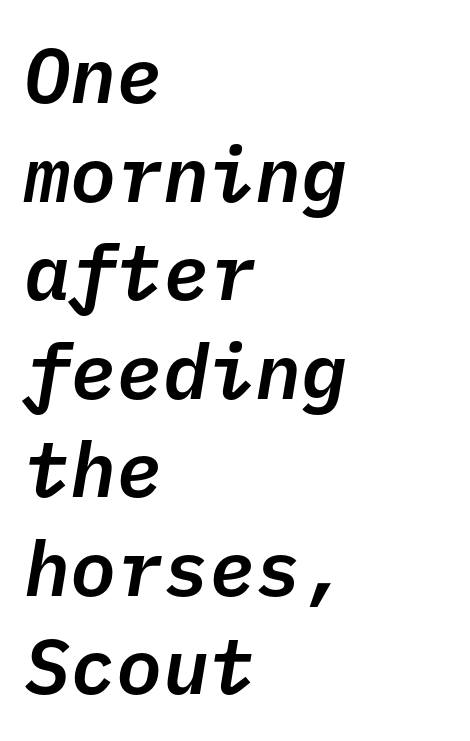
The image shows 77 px text type, italic (leaning right), monospaced; set left-aligned, normal line spacing (1.28x), normal letter spacing, not underlined; low stroke contrast and a medium x-height.
